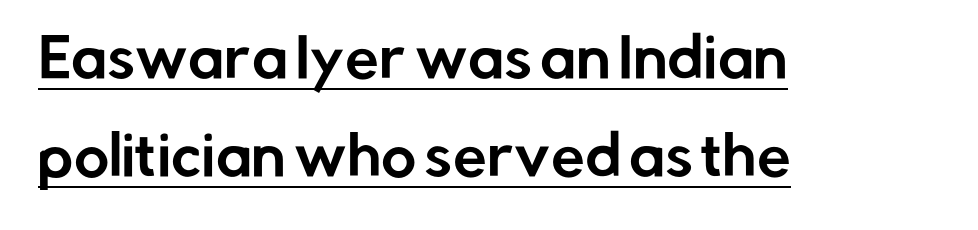
{"serif": "no", "italic": "no", "width": "normal", "stroke_contrast": "low", "x_height": "medium", "monospaced": "no", "underline": "yes", "align": "left", "line_spacing_ratio": 1.82, "letter_spacing": "normal", "letter_spacing_em": 0.0, "glyph_px": 54}
